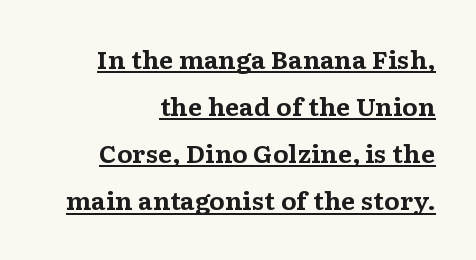
Reading down the block, your eye finds every line finishing at a fixed right position. Emphasis by weight is at full strength: bold. You can see a thin bar hugging the bottom of the glyphs. The horizontal fit of the characters is conventional and even.
